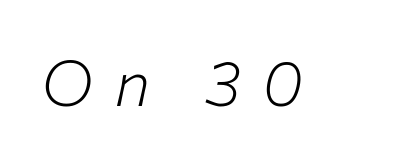
Q: Is the text bold? A: No.
Q: Is the text italic (slanted)? A: Yes, it leans right by about 12 degrees.
Q: Is the text underlined? A: No.
Q: Is the spacing between letters normal or unusually wide? A: Unusually wide.
Q: Width (condensed, normal, or wide)? A: Normal.
Q: Stroke contrast? A: Low.
Q: x-height? A: Medium.
Q: Monospaced? A: No.
